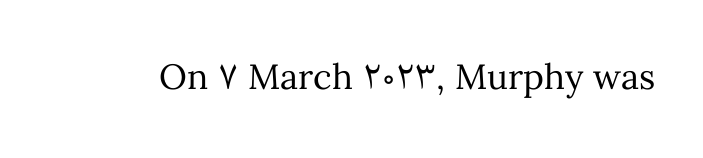
{"italic": "no", "bold": "no", "weight": "regular", "width": "normal", "stroke_contrast": "medium", "x_height": "medium", "monospaced": "no", "underline": "no", "letter_spacing": "normal", "letter_spacing_em": 0.0, "glyph_px": 35}
